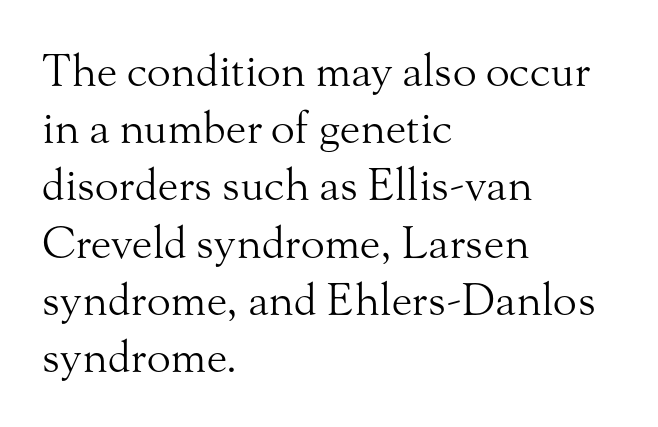
Q: Is the text bold? A: No.
Q: Is the text italic (slanted)? A: No, it is upright.
Q: Is the typeface a serif or a sans-serif typeface? A: Serif.
Q: Is the text underlined? A: No.
Q: How is the paragraph aligned? A: Left-aligned.
Q: Is the spacing between letters normal or unusually wide? A: Normal.
Q: Is the spacing between lines tight, normal or loose? A: Normal.
Q: Width (condensed, normal, or wide)? A: Normal.
Q: Stroke contrast? A: Medium.
Q: x-height? A: Small.
Q: Monospaced? A: No.
